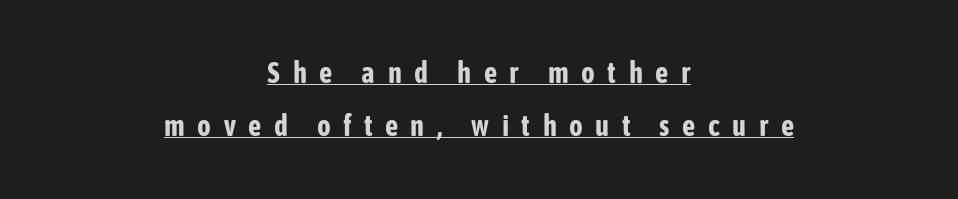
Grotesque or geometric, the face here clearly has no serifs. Underline: present. The lines are quadded center. The passage shown has open, widely tracked lettering throughout. Tall strokes in this sample are plumb rather than angled.
